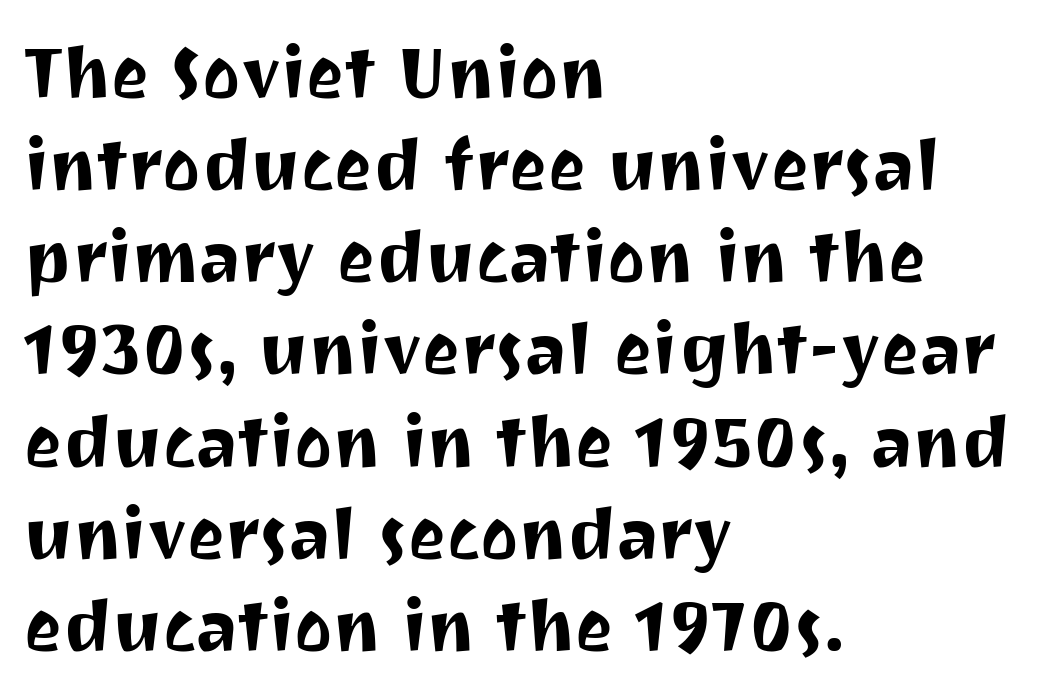
{"serif": "no", "italic": "no", "width": "normal", "stroke_contrast": "medium", "x_height": "medium", "monospaced": "no", "underline": "no", "align": "left", "line_spacing": "normal", "line_spacing_ratio": 1.28, "letter_spacing": "normal", "letter_spacing_em": 0.0, "glyph_px": 72}
